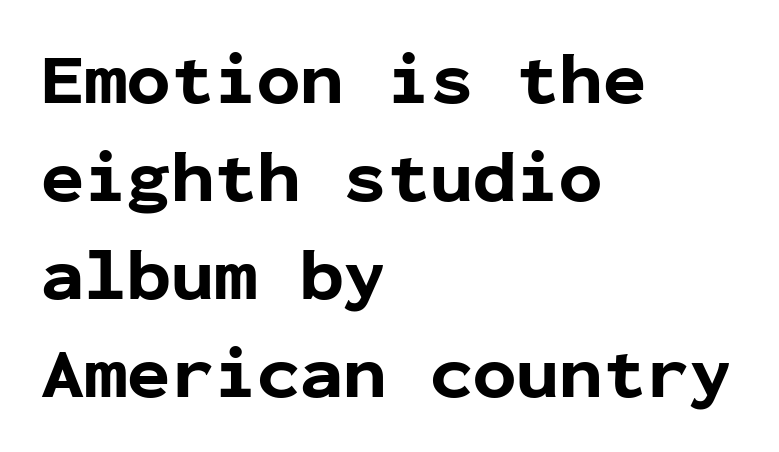
{"serif": "no", "italic": "no", "bold": "yes", "weight": "bold", "width": "normal", "stroke_contrast": "low", "x_height": "medium", "monospaced": "yes", "underline": "no", "align": "left", "line_spacing": "normal", "line_spacing_ratio": 1.36, "letter_spacing": "normal", "letter_spacing_em": 0.0, "glyph_px": 72}
